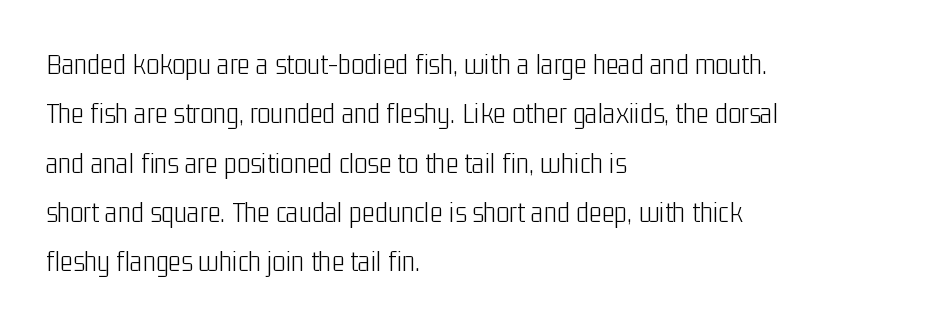
{"serif": "no", "italic": "no", "bold": "no", "weight": "light", "width": "condensed", "stroke_contrast": "low", "x_height": "medium", "monospaced": "no", "underline": "no", "align": "left", "line_spacing": "normal", "line_spacing_ratio": 1.59, "letter_spacing": "normal", "letter_spacing_em": 0.0, "glyph_px": 31}
